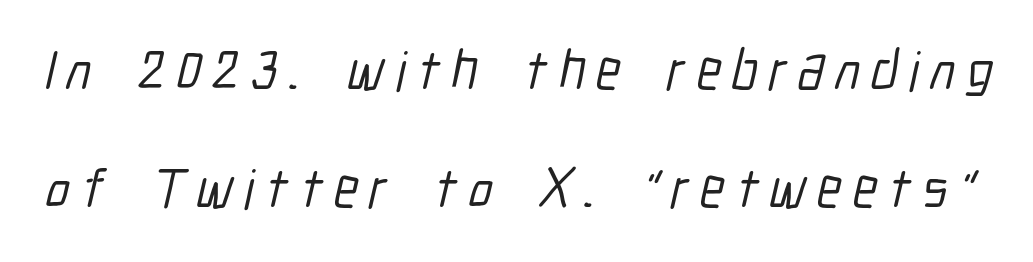
{"serif": "no", "width": "condensed", "stroke_contrast": "low", "x_height": "medium", "monospaced": "no", "underline": "no", "line_spacing": "loose", "line_spacing_ratio": 2.11, "glyph_px": 56}
